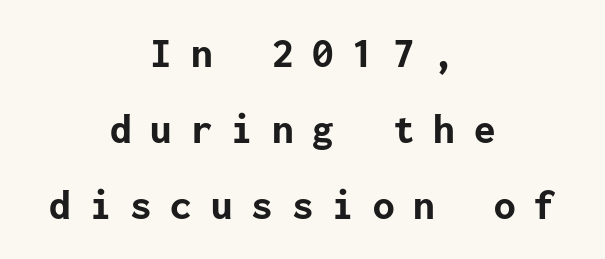
{"serif": "no", "italic": "no", "bold": "yes", "weight": "bold", "width": "normal", "stroke_contrast": "low", "x_height": "medium", "underline": "no", "align": "center", "line_spacing_ratio": 1.77, "letter_spacing": "wide", "letter_spacing_em": 0.44, "glyph_px": 43}
